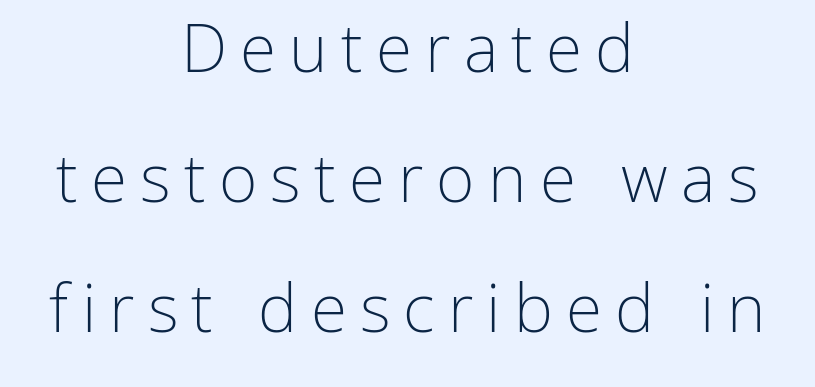
Each letter's strokes conclude bluntly, with no projecting serifs. One glance says open: line gaps are wider than usual. You could not count columns in this text — the font is proportionally spaced. Descenders are the only things crossing below the line.
